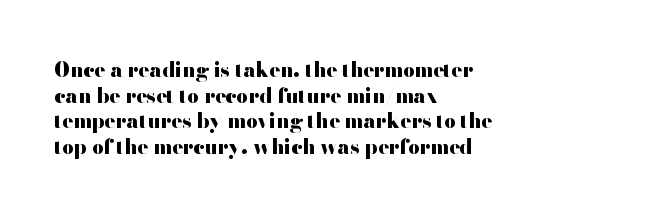
The letters stand straight up with perfectly vertical stems. The space directly below the letters is spotless. Letter spacing: default. Bold? Absolutely — the strokes are thick and heavy. The leading is moderate, giving the passage an even texture. The lines in this sample share a left origin and differ only in where they stop.
